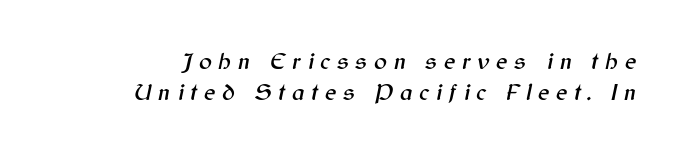
{"italic": "yes", "lean": "right", "slant_degrees": 12, "underline": "no", "line_spacing": "normal", "line_spacing_ratio": 1.3, "letter_spacing": "wide", "letter_spacing_em": 0.28, "glyph_px": 24}
